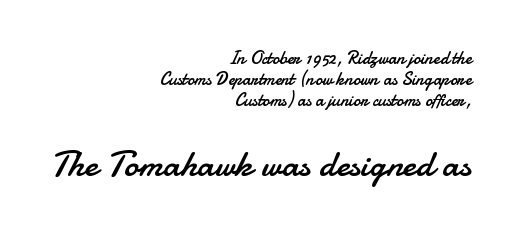
{"serif": "no", "bold": "no", "weight": "regular", "width": "normal", "stroke_contrast": "low", "x_height": "small", "monospaced": "no", "underline": "no", "align": "right", "line_spacing_ratio": 1.17, "letter_spacing": "normal", "letter_spacing_em": 0.0, "larger_block": "second", "size_ratio": 2.06, "glyph_px": 37}
